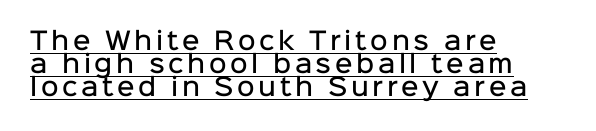
Q: Is the text bold? A: Semi-bold.
Q: Is the text italic (slanted)? A: No, it is upright.
Q: Is the text underlined? A: Yes.
Q: How is the paragraph aligned? A: Left-aligned.
Q: Is the spacing between lines tight, normal or loose? A: Tight.
